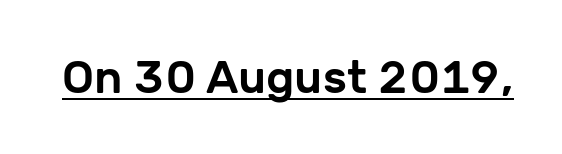
{"serif": "no", "italic": "no", "width": "normal", "stroke_contrast": "low", "x_height": "medium", "monospaced": "no", "underline": "yes", "letter_spacing": "normal", "letter_spacing_em": 0.0, "glyph_px": 46}
